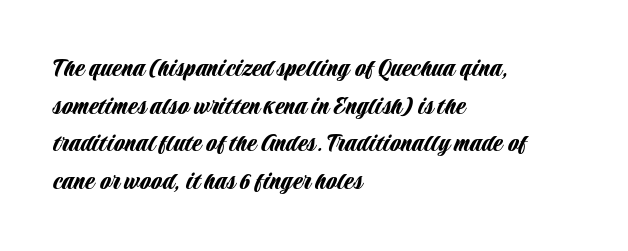
The image shows 28 px condensed sans-serif type; set left-aligned, normal line spacing (1.34x), normal letter spacing, not underlined; low stroke contrast and a large x-height.
